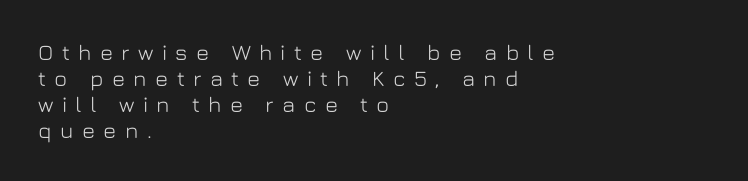
Horizontal alignment here is leftward, the default for most running prose. Loose tracking; the words dissolve into strings of separated letters. This is roman type, the default non-slanted kind. Descenders are the only things crossing below the line.
